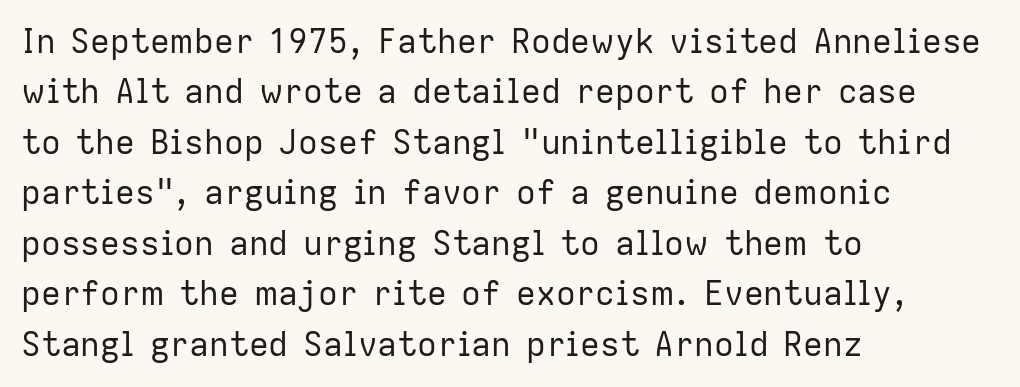
{"serif": "no", "italic": "no", "bold": "no", "weight": "regular", "width": "normal", "stroke_contrast": "low", "x_height": "medium", "monospaced": "no", "underline": "no", "align": "left", "line_spacing": "normal", "line_spacing_ratio": 1.53, "letter_spacing": "normal", "letter_spacing_em": 0.0, "glyph_px": 33}
